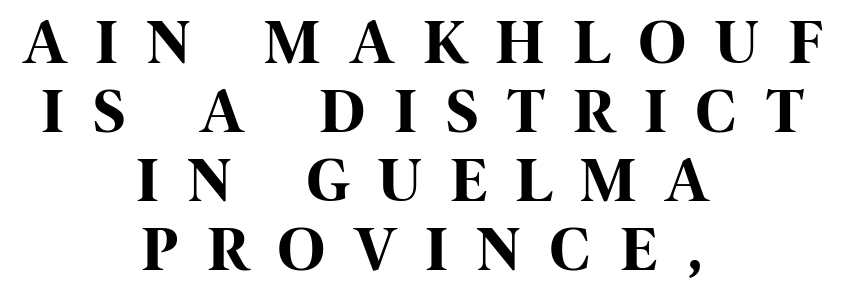
The image shows 64 px bold, condensed sans-serif type, upright; set centered, tight line spacing (1.08x), unusually wide letter spacing (+0.48 em), not underlined; high stroke contrast and a large x-height.
